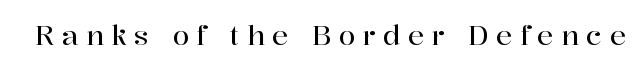
{"italic": "no", "underline": "no", "letter_spacing": "wide", "letter_spacing_em": 0.27, "glyph_px": 27}
